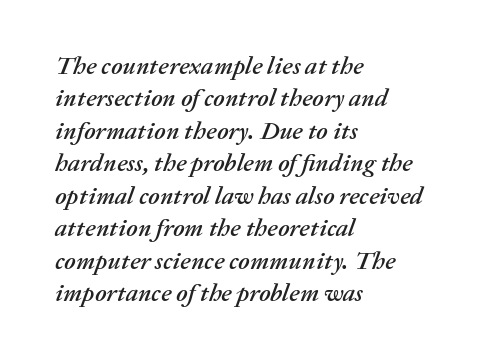
What's the leading like? Ordinary, nothing unusual. The words here are not underlined. Quick note: italic. Caption: multi-line text, flush left, ragged right. Students, note that the glyphs here touch the page at normal intervals.
